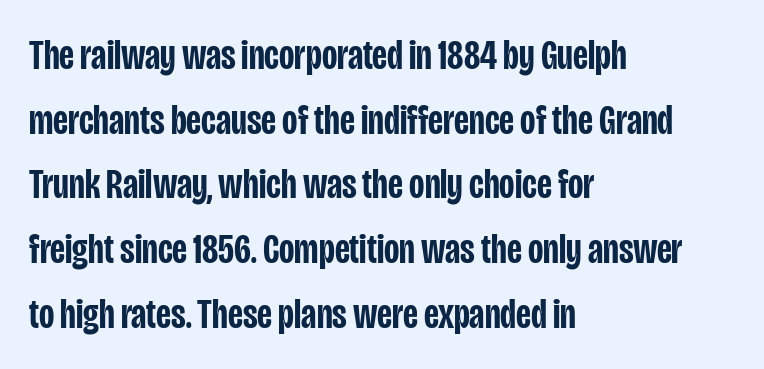
The words here are not underlined. Each letter keeps its own natural width here, so spacing adapts to shape. Is the block centered? No — it sits flush against the left margin. Reading down the column, the eye jumps a familiar distance to each next line.
